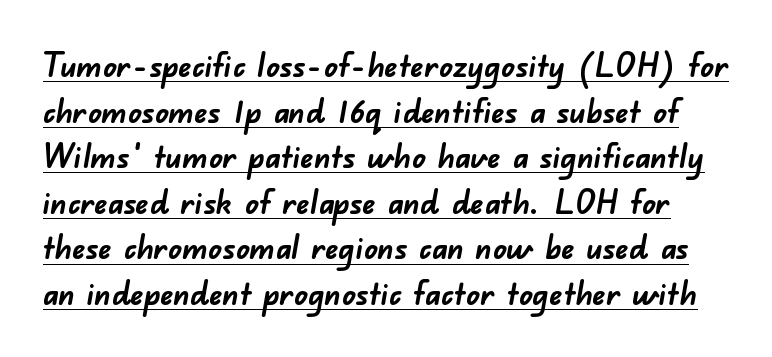
The image shows 33 px semibold sans-serif type; set normal line spacing (1.38x), normal letter spacing, underlined; low stroke contrast and a small x-height.
